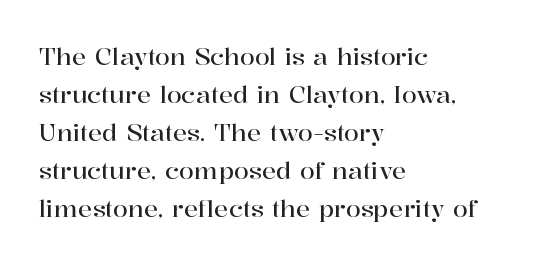
The image shows 24 px text type, upright; set left-aligned, normal line spacing (1.58x), normal letter spacing, not underlined.
